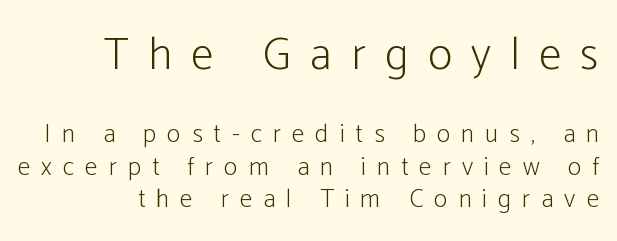
Letterform terminals end flat and unadorned throughout the passage. Display-style spreading of the glyphs; the letterfit is very open. The rendering shrinks the type as you move from the upper chunk to the lower. This sample has the flowing, uneven cadence of proportional lettering. Descenders hang freely into open space.
